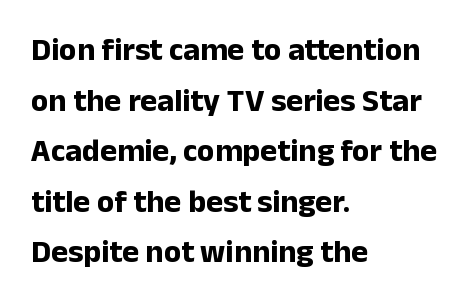
Q: Is the text bold? A: Yes.
Q: Is the text italic (slanted)? A: No, it is upright.
Q: Is the typeface a serif or a sans-serif typeface? A: Sans-serif.
Q: Is the text underlined? A: No.
Q: How is the paragraph aligned? A: Left-aligned.
Q: Is the spacing between letters normal or unusually wide? A: Normal.
Q: Is the spacing between lines tight, normal or loose? A: Normal.
Q: Width (condensed, normal, or wide)? A: Normal.
Q: Stroke contrast? A: Low.
Q: x-height? A: Medium.
Q: Monospaced? A: No.
